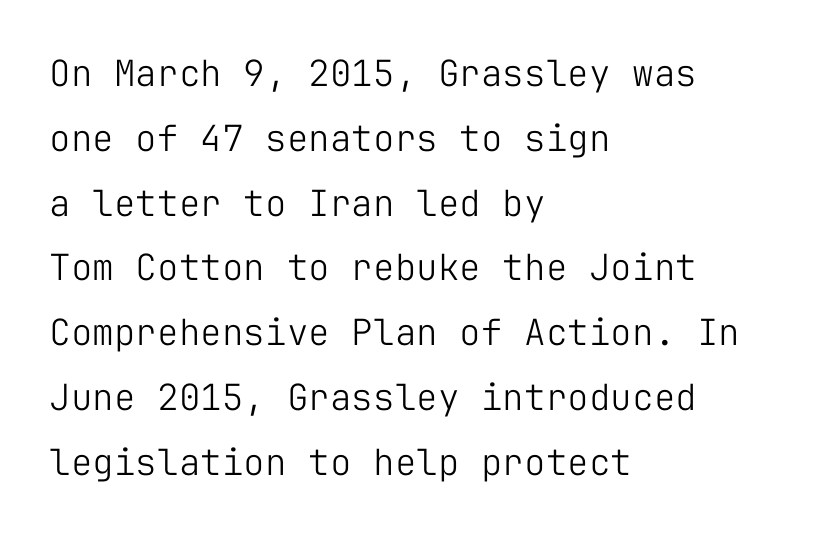
These lines were composed using upright roman letters. The letterforms sit shoulder to shoulder at normal distance. Compared with a typical body face, this is equally light or lighter still. Is the block centered? No — it sits flush against the left margin.
